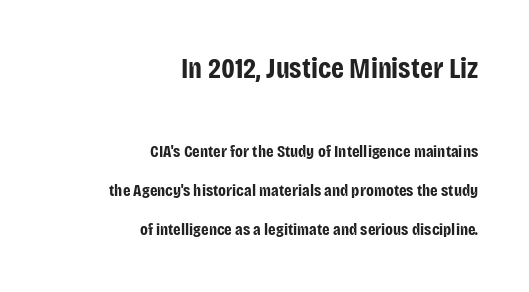
Q: Is the text bold? A: Yes.
Q: Is the text italic (slanted)? A: No, it is upright.
Q: Is the typeface a serif or a sans-serif typeface? A: Sans-serif.
Q: Is the text underlined? A: No.
Q: How is the paragraph aligned? A: Right-aligned.
Q: Is the spacing between letters normal or unusually wide? A: Normal.
Q: Is the spacing between lines tight, normal or loose? A: Loose.
Q: Which block of text is set in a larger size, the first (top) or the second (bottom)? A: The first (top) one.
Q: Width (condensed, normal, or wide)? A: Condensed.
Q: Stroke contrast? A: Low.
Q: x-height? A: Large.
Q: Monospaced? A: No.
